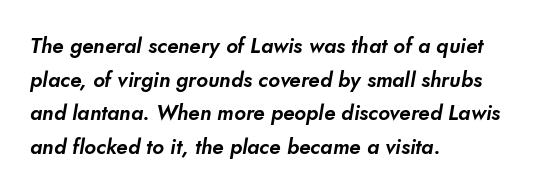
Only glyphs here, with clear space below each row. Leftover space on each line is placed entirely after the last word. Vertically, the passage feels balanced, rows spaced as you'd expect. A typesetter would call this zero additional tracking.
